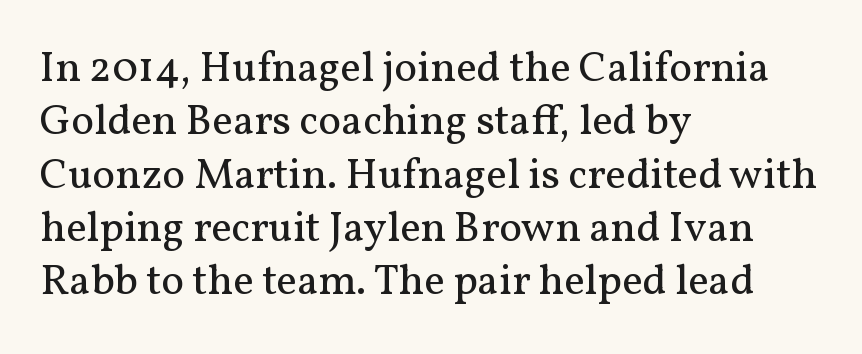
The image shows 43 px regular-weight serif type, upright; set left-aligned, line spacing 1.24x, normal letter spacing, not underlined; medium stroke contrast and a medium x-height.
